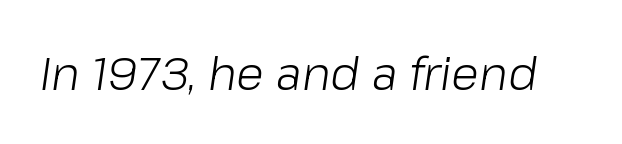
The image shows 46 px light type, italic (leaning right); set normal letter spacing, not underlined; low stroke contrast and a medium x-height.
